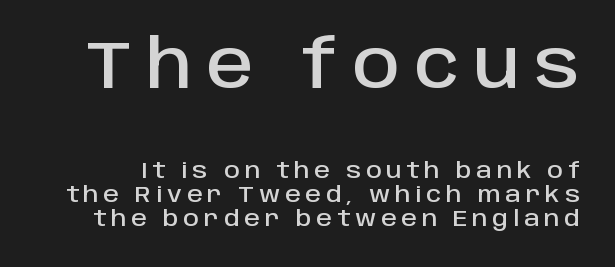
{"serif": "no", "italic": "no", "width": "normal", "stroke_contrast": "low", "x_height": "large", "monospaced": "no", "underline": "no", "line_spacing": "tight", "line_spacing_ratio": 1.09, "letter_spacing": "wide", "letter_spacing_em": 0.22, "larger_block": "first", "size_ratio": 3.0, "glyph_px": 66}
